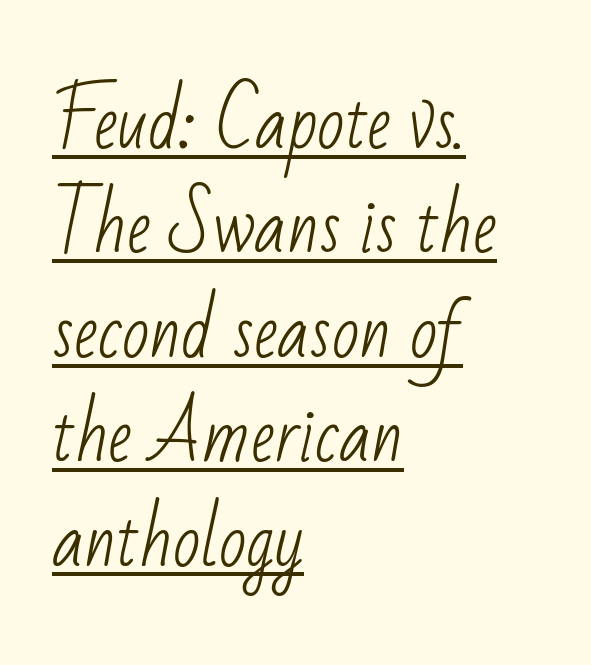
Q: Is the text bold? A: No.
Q: Is the typeface a serif or a sans-serif typeface? A: Sans-serif.
Q: Is the text underlined? A: Yes.
Q: How is the paragraph aligned? A: Left-aligned.
Q: Is the spacing between letters normal or unusually wide? A: Normal.
Q: Is the spacing between lines tight, normal or loose? A: Normal.
Q: Width (condensed, normal, or wide)? A: Condensed.
Q: Stroke contrast? A: Low.
Q: x-height? A: Small.
Q: Monospaced? A: No.
